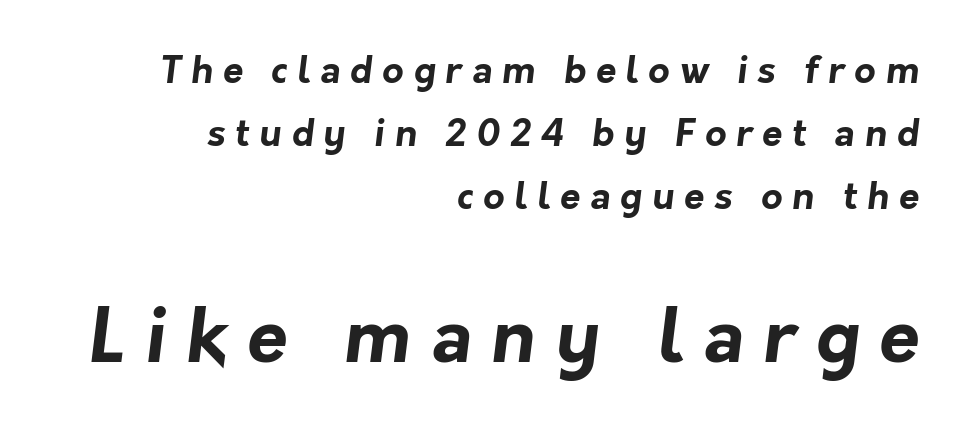
The typeface chosen for these lines omits serifs. Tracking here is generous; glyphs stand well apart from one another. Type size steps up from the first block to the second. Heft: maximum for text — a bold. This rendering features lettering with no underline. Short and long lines alike share a common ending point at right.
